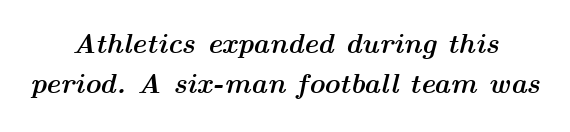
{"italic": "yes", "lean": "right", "slant_degrees": 14, "bold": "yes", "weight": "semibold", "width": "wide", "stroke_contrast": "medium", "x_height": "medium", "monospaced": "no", "underline": "no", "align": "center", "line_spacing": "normal", "line_spacing_ratio": 1.44, "letter_spacing": "normal", "letter_spacing_em": 0.0, "glyph_px": 28}
